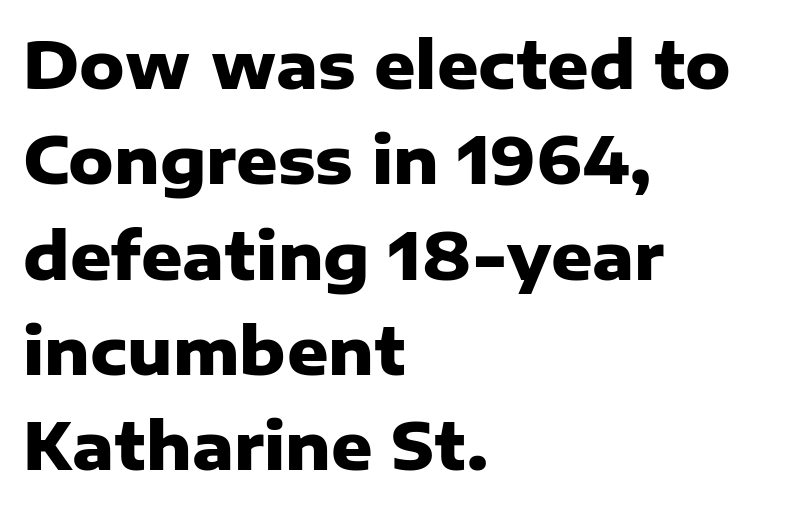
This sample uses an upright cut, with every glyph sitting square on the baseline. Glance below the letters and you will spot only blank space. Line starts are locked; line ends wander. Leading: standard.
